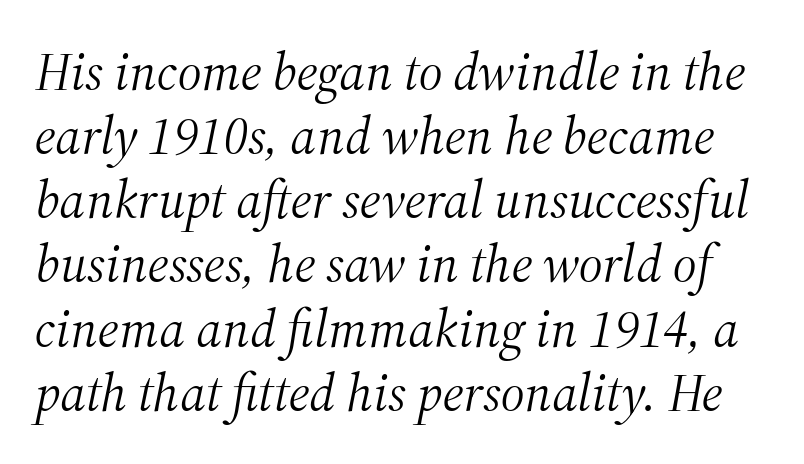
{"serif": "yes", "italic": "yes", "lean": "right", "slant_degrees": 12, "bold": "no", "weight": "light", "width": "normal", "stroke_contrast": "medium", "x_height": "medium", "monospaced": "no", "underline": "no", "line_spacing_ratio": 1.21, "letter_spacing": "normal", "letter_spacing_em": 0.0, "glyph_px": 53}
